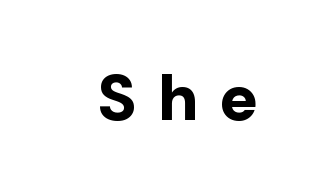
Think of a printed novel: that variable character pitch is what you see here. The baseline area is clear. The horizontal fit of the characters is loose and conspicuously gappy. This is roman type, the default non-slanted kind.
